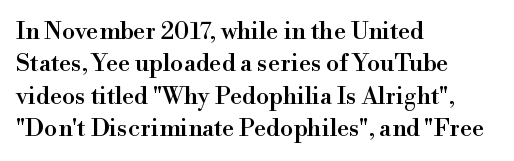
Q: Is the text italic (slanted)? A: No, it is upright.
Q: Is the text underlined? A: No.
Q: How is the paragraph aligned? A: Left-aligned.
Q: Is the spacing between letters normal or unusually wide? A: Normal.
Q: Is the spacing between lines tight, normal or loose? A: Normal.
